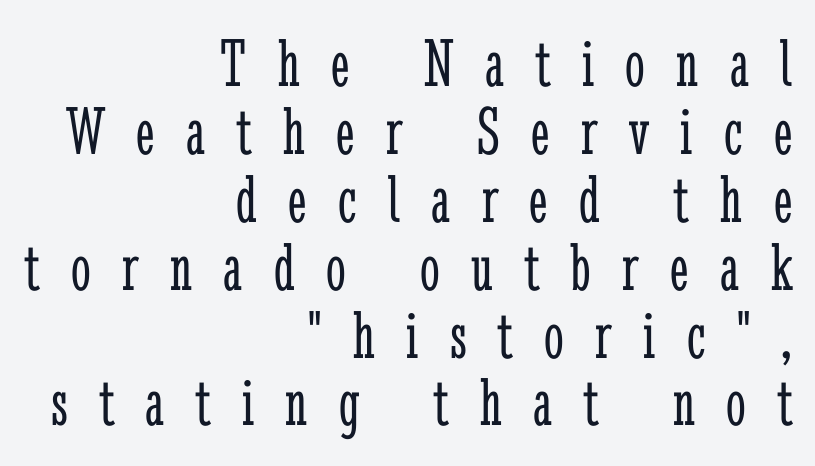
Q: Is the text bold? A: No.
Q: Is the text italic (slanted)? A: No, it is upright.
Q: Is the typeface a serif or a sans-serif typeface? A: Serif.
Q: Is the text underlined? A: No.
Q: How is the paragraph aligned? A: Right-aligned.
Q: Is the spacing between letters normal or unusually wide? A: Unusually wide.
Q: Is the spacing between lines tight, normal or loose? A: Tight.
Q: Width (condensed, normal, or wide)? A: Condensed.
Q: Stroke contrast? A: Low.
Q: x-height? A: Medium.
Q: Monospaced? A: No.
